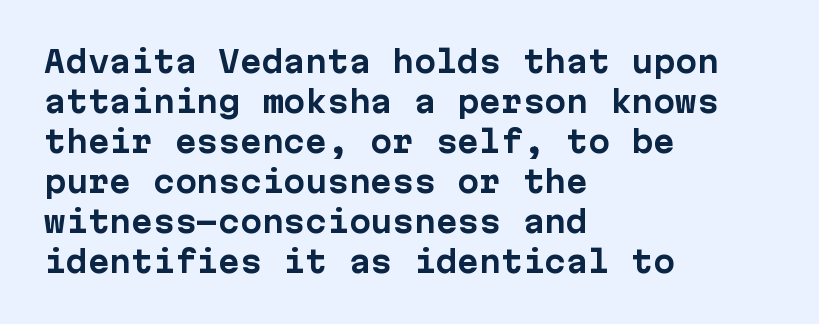
The image shows 29 px bold sans-serif type, upright; set left-aligned, normal line spacing (1.38x), normal letter spacing, not underlined; low stroke contrast and a medium x-height.
